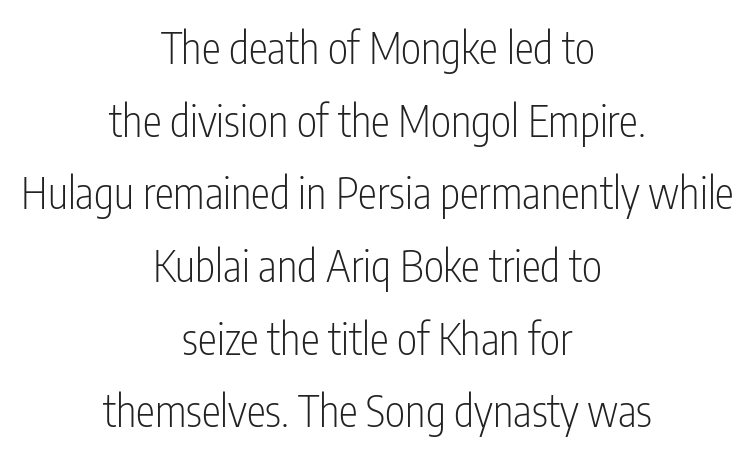
Nothing unusual about the tracking: characters are spaced as the font intends. Letters rest on an invisible, unmarked baseline. Serif or sans? Sans — the stroke terminals are bare. Heaviness? Minimal to ordinary, like unemphasized prose. Notice how the passage keeps no hard edge, just a central spine.
